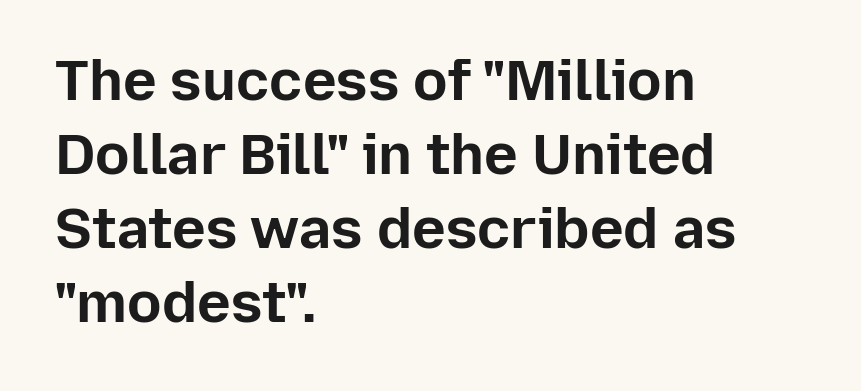
{"serif": "no", "italic": "no", "bold": "yes", "weight": "bold", "width": "normal", "stroke_contrast": "low", "x_height": "medium", "monospaced": "no", "underline": "no", "align": "left", "line_spacing": "normal", "line_spacing_ratio": 1.3, "letter_spacing": "normal", "letter_spacing_em": 0.0, "glyph_px": 57}
